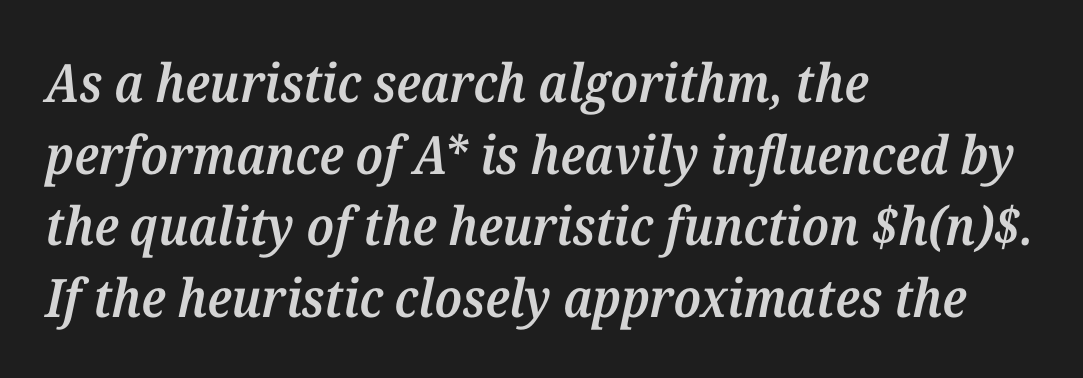
Q: Is the text bold? A: Semi-bold.
Q: Is the text italic (slanted)? A: Yes, it leans right by about 12 degrees.
Q: Is the typeface a serif or a sans-serif typeface? A: Serif.
Q: Is the text underlined? A: No.
Q: How is the paragraph aligned? A: Left-aligned.
Q: Is the spacing between letters normal or unusually wide? A: Normal.
Q: Is the spacing between lines tight, normal or loose? A: Normal.
Q: Width (condensed, normal, or wide)? A: Normal.
Q: Stroke contrast? A: Medium.
Q: x-height? A: Medium.
Q: Monospaced? A: No.
